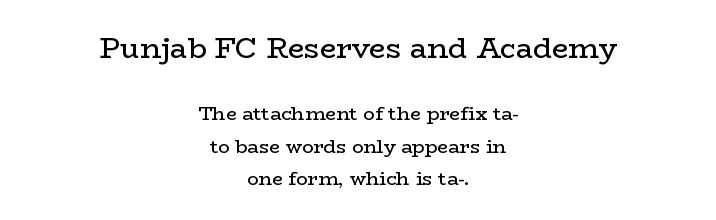
Q: Is the text bold? A: No.
Q: Is the text italic (slanted)? A: No, it is upright.
Q: Is the typeface a serif or a sans-serif typeface? A: Serif.
Q: Is the text underlined? A: No.
Q: How is the paragraph aligned? A: Centered.
Q: Is the spacing between letters normal or unusually wide? A: Normal.
Q: Which block of text is set in a larger size, the first (top) or the second (bottom)? A: The first (top) one.
Q: Width (condensed, normal, or wide)? A: Wide.
Q: Stroke contrast? A: Low.
Q: x-height? A: Medium.
Q: Monospaced? A: No.
